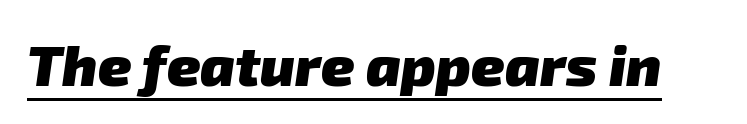
The image shows 57 px heavy sans-serif type; set normal letter spacing, underlined; low stroke contrast and a medium x-height.
